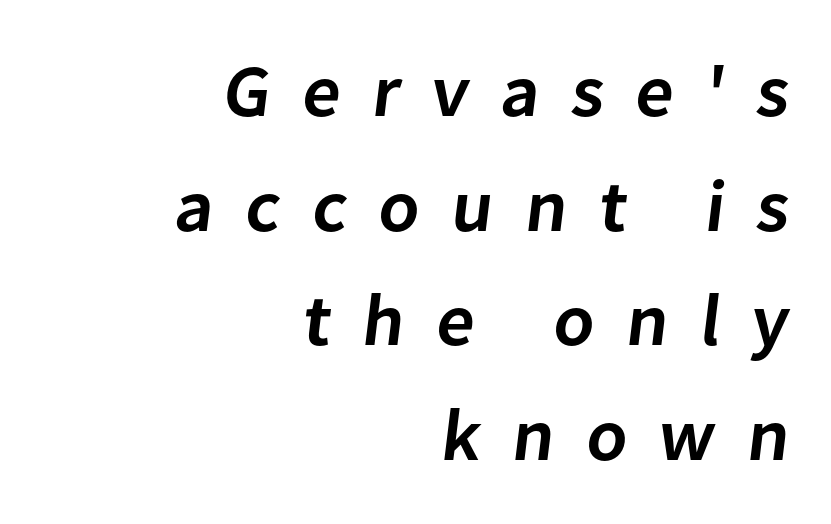
These lines stack with their right ends in a neat column. Has an underline been added? It has not. This is moderately heavy type, rendered in semibold. These lines are composed in type without serifs. Students, observe: this is what conventionally led text looks like. The rendering inserts visible extra space after every character.
